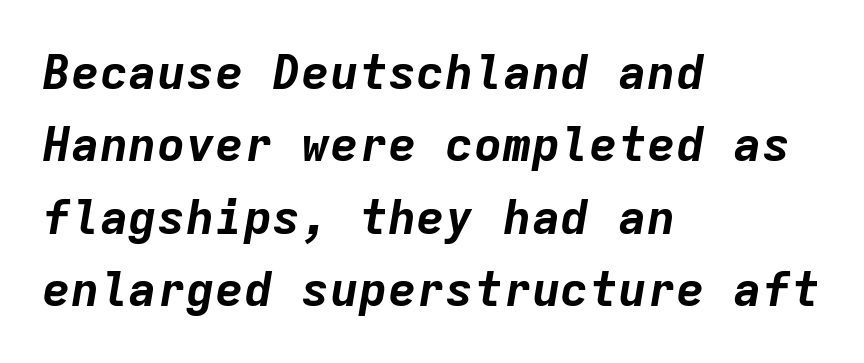
The image shows 48 px bold type, italic (leaning right), monospaced; set left-aligned, normal line spacing (1.51x), normal letter spacing, not underlined; low stroke contrast and a medium x-height.
